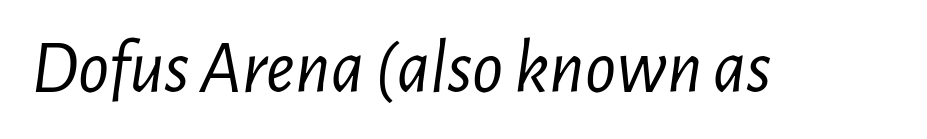
The image shows 76 px light, condensed type, italic (leaning right); set normal letter spacing, not underlined; low stroke contrast and a medium x-height.
